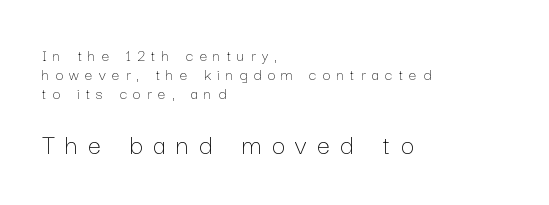
Q: Is the text bold? A: No.
Q: Is the text italic (slanted)? A: No, it is upright.
Q: Is the text underlined? A: No.
Q: How is the paragraph aligned? A: Left-aligned.
Q: Is the spacing between letters normal or unusually wide? A: Unusually wide.
Q: Is the spacing between lines tight, normal or loose? A: Tight.
Q: Which block of text is set in a larger size, the first (top) or the second (bottom)? A: The second (bottom) one.
Q: Width (condensed, normal, or wide)? A: Normal.
Q: Stroke contrast? A: Low.
Q: x-height? A: Medium.
Q: Monospaced? A: No.
